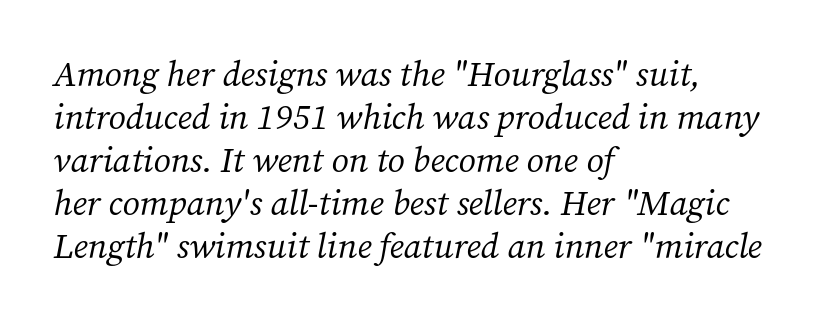
The image shows 35 px regular-weight serif type, italic (leaning right); set left-aligned, line spacing 1.23x, normal letter spacing, not underlined; medium stroke contrast and a medium x-height.
